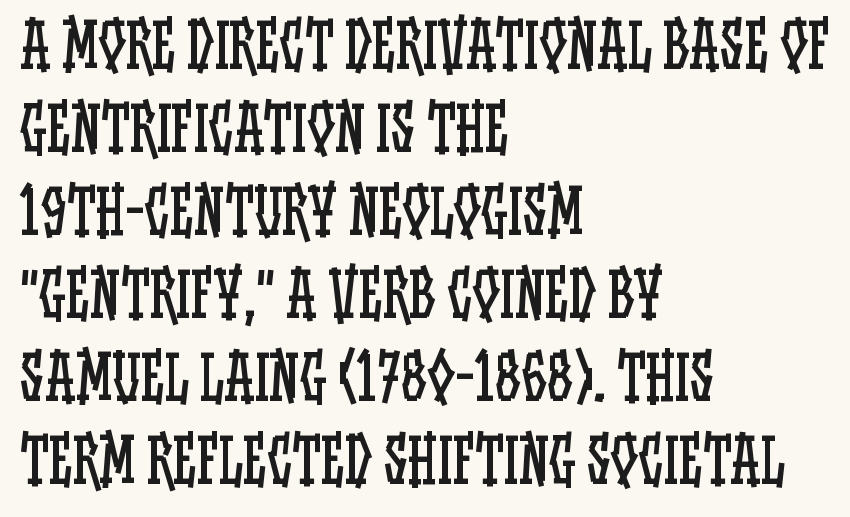
The image shows 61 px regular-weight, condensed type, upright; set left-aligned, normal line spacing (1.36x), normal letter spacing, not underlined; low stroke contrast and a large x-height.
